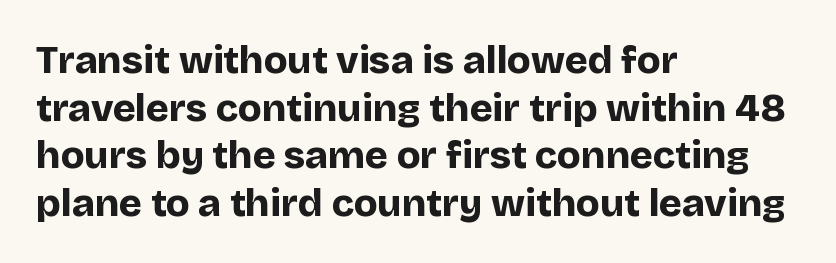
Q: Is the text bold? A: Yes.
Q: Is the text italic (slanted)? A: No, it is upright.
Q: Is the typeface a serif or a sans-serif typeface? A: Sans-serif.
Q: Is the text underlined? A: No.
Q: How is the paragraph aligned? A: Left-aligned.
Q: Is the spacing between letters normal or unusually wide? A: Normal.
Q: Width (condensed, normal, or wide)? A: Normal.
Q: Stroke contrast? A: Low.
Q: x-height? A: Large.
Q: Monospaced? A: No.
